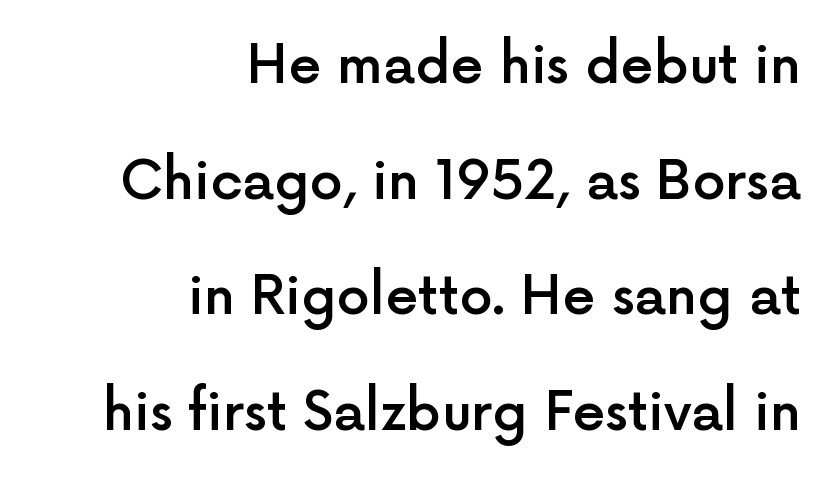
This sample has the flowing, uneven cadence of proportional lettering. Its strokes are somewhat broadened, the hallmark of semibold type. Grotesque or geometric, the face here clearly has no serifs. Is there any slant? The stems are plumb. The lines are quadded right. In terms of letterspacing, this is plain default setting.
